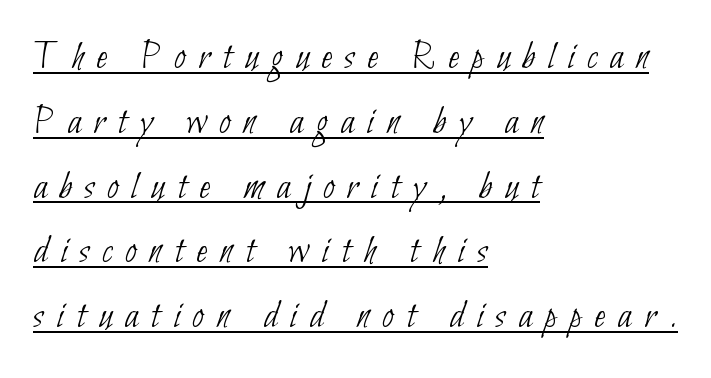
{"serif": "no", "bold": "no", "weight": "thin", "width": "condensed", "stroke_contrast": "low", "x_height": "small", "monospaced": "no", "underline": "yes", "align": "left", "line_spacing": "normal", "line_spacing_ratio": 1.58, "letter_spacing": "wide", "letter_spacing_em": 0.31, "glyph_px": 41}
